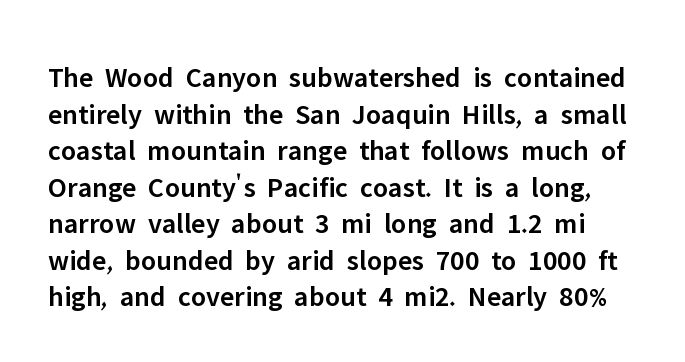
{"serif": "no", "italic": "no", "bold": "semi", "weight": "semibold", "width": "normal", "stroke_contrast": "low", "x_height": "medium", "monospaced": "no", "underline": "no", "line_spacing": "normal", "line_spacing_ratio": 1.26, "letter_spacing": "normal", "letter_spacing_em": 0.0, "glyph_px": 29}
